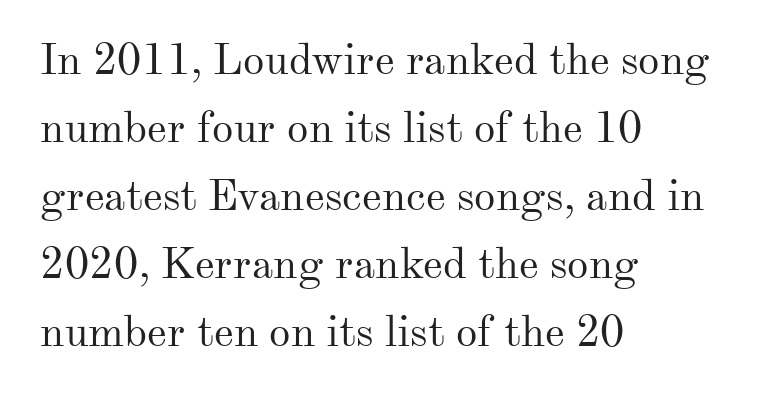
The image shows 43 px regular-weight serif type, upright; set left-aligned, normal line spacing (1.58x), normal letter spacing, not underlined; medium stroke contrast and a small x-height.
